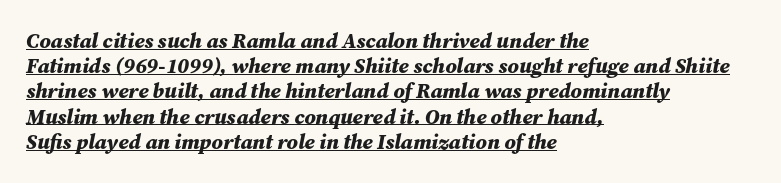
{"italic": "yes", "lean": "right", "slant_degrees": 12, "bold": "yes", "underline": "yes", "align": "left", "line_spacing_ratio": 1.2, "letter_spacing": "normal", "letter_spacing_em": 0.0, "glyph_px": 21}
